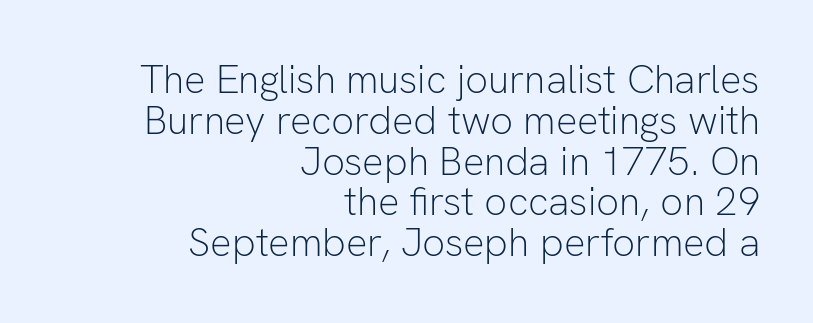
Q: Is the text bold? A: No.
Q: Is the text italic (slanted)? A: No, it is upright.
Q: Is the typeface a serif or a sans-serif typeface? A: Sans-serif.
Q: Is the text underlined? A: No.
Q: How is the paragraph aligned? A: Right-aligned.
Q: Is the spacing between letters normal or unusually wide? A: Normal.
Q: Is the spacing between lines tight, normal or loose? A: Tight.
Q: Width (condensed, normal, or wide)? A: Normal.
Q: Stroke contrast? A: Low.
Q: x-height? A: Medium.
Q: Monospaced? A: No.
